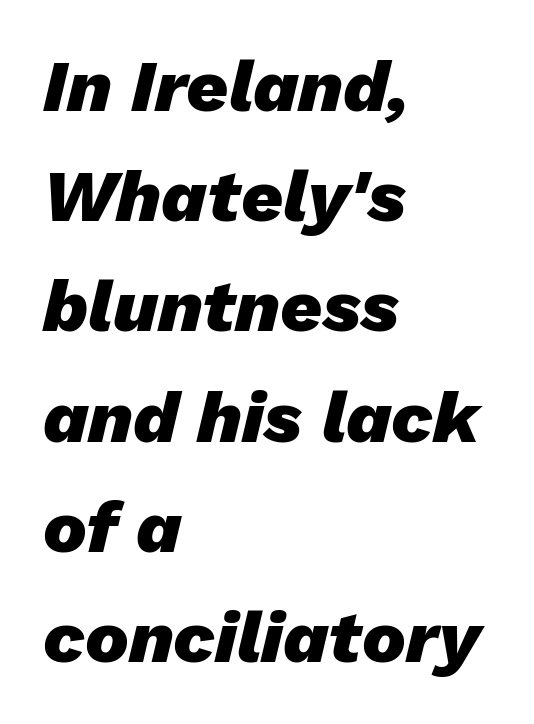
The image shows 73 px heavy type, italic (leaning right); set left-aligned, normal line spacing (1.51x), normal letter spacing, not underlined; low stroke contrast and a medium x-height.
